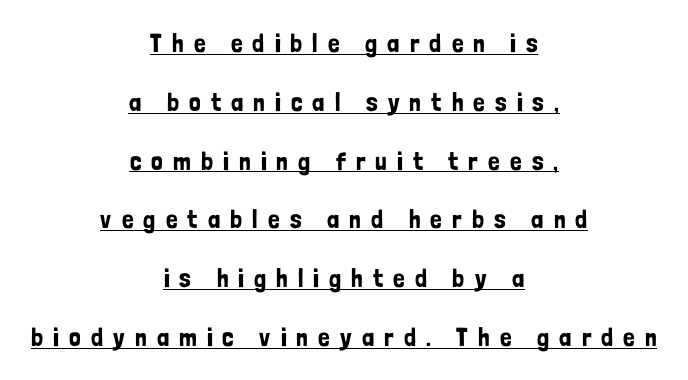
This is the regular roman posture of the typeface. The passage is arranged like a title page — every line centered. The letters are spread apart with noticeably loose tracking. This sample trades compactness for vertical openness between lines.
